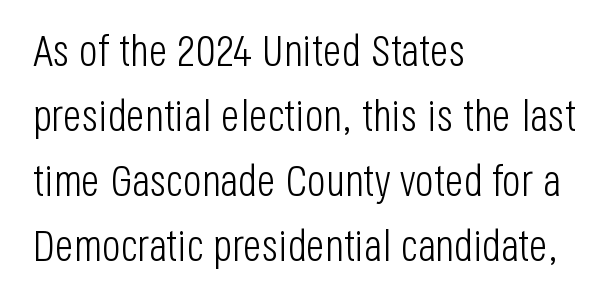
Where is the straight margin? On the left. The space between consecutive lines is moderate. Does the lettering tilt? It doesn't — this is upright. The passage shown is not bold in any degree.
